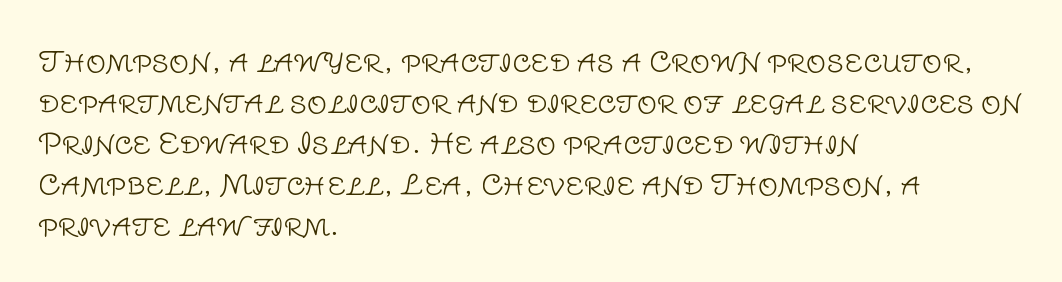
{"serif": "no", "bold": "no", "weight": "light", "width": "normal", "stroke_contrast": "low", "x_height": "large", "monospaced": "no", "underline": "no", "align": "left", "line_spacing": "normal", "line_spacing_ratio": 1.46, "letter_spacing": "normal", "letter_spacing_em": 0.0, "glyph_px": 28}
